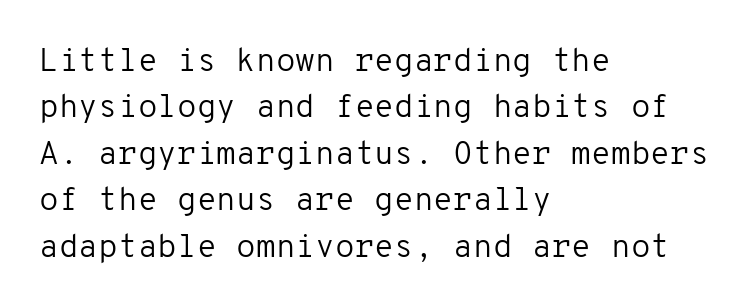
{"serif": "no", "italic": "no", "bold": "no", "weight": "regular", "width": "normal", "stroke_contrast": "low", "x_height": "medium", "monospaced": "yes", "underline": "no", "align": "left", "line_spacing": "normal", "line_spacing_ratio": 1.45, "letter_spacing": "normal", "letter_spacing_em": 0.0, "glyph_px": 32}
